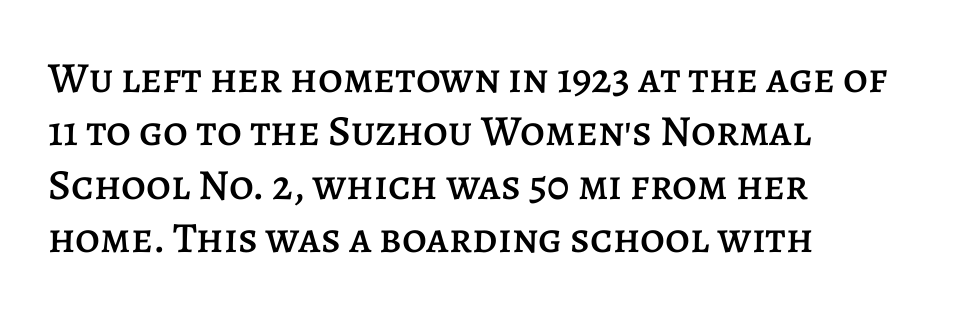
{"italic": "no", "width": "normal", "stroke_contrast": "low", "x_height": "large", "monospaced": "no", "underline": "no", "align": "left", "line_spacing_ratio": 1.24, "letter_spacing": "normal", "letter_spacing_em": 0.0, "glyph_px": 43}
